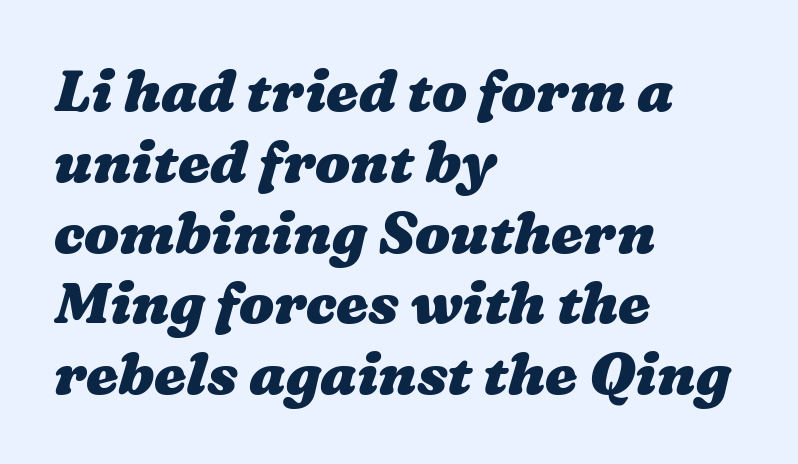
Q: Is the text bold? A: Yes.
Q: Is the text underlined? A: No.
Q: How is the paragraph aligned? A: Left-aligned.
Q: Is the spacing between letters normal or unusually wide? A: Normal.
Q: Width (condensed, normal, or wide)? A: Wide.
Q: Stroke contrast? A: Medium.
Q: x-height? A: Medium.
Q: Monospaced? A: No.
